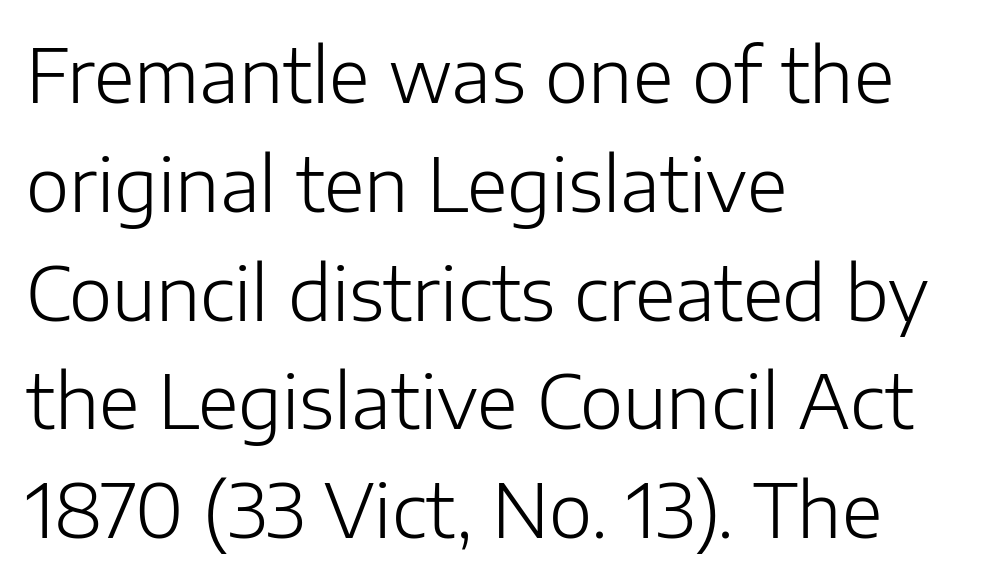
{"serif": "no", "italic": "no", "bold": "no", "weight": "light", "width": "normal", "stroke_contrast": "low", "x_height": "medium", "monospaced": "no", "underline": "no", "align": "left", "line_spacing": "normal", "line_spacing_ratio": 1.47, "letter_spacing": "normal", "letter_spacing_em": 0.0, "glyph_px": 74}
